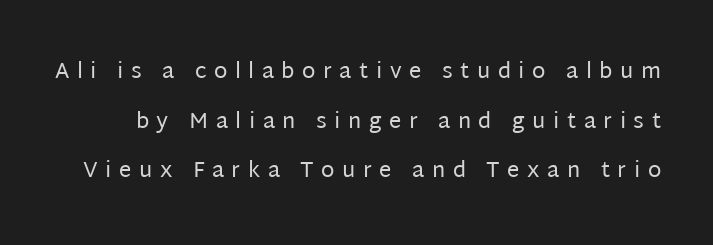
The image shows 22 px text type, upright; set loose line spacing (2.26x), unusually wide letter spacing (+0.34 em), not underlined.
